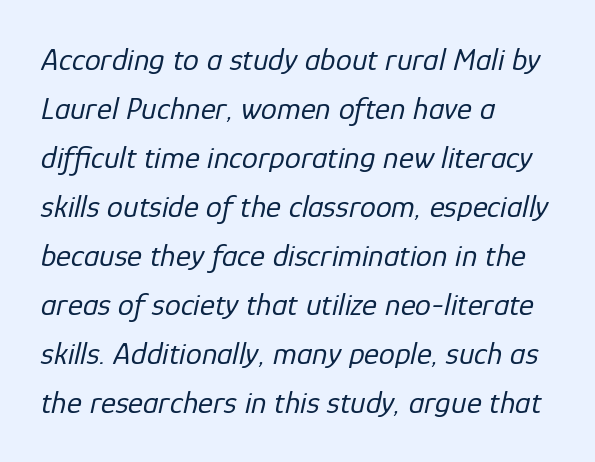
{"italic": "yes", "lean": "right", "slant_degrees": 12, "bold": "no", "weight": "regular", "width": "normal", "stroke_contrast": "low", "x_height": "medium", "monospaced": "no", "underline": "no", "align": "left", "line_spacing": "normal", "line_spacing_ratio": 1.53, "letter_spacing": "normal", "letter_spacing_em": 0.0, "glyph_px": 32}
